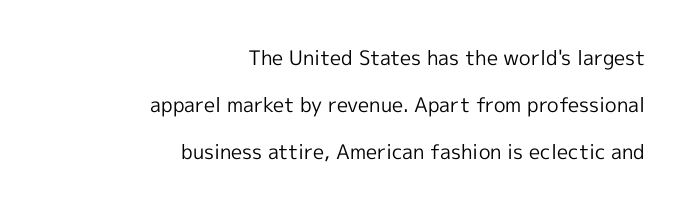
The image shows 20 px text type, upright; set right-aligned, loose line spacing (2.34x), normal letter spacing, not underlined.
